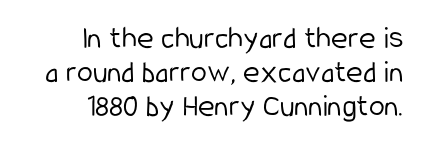
The image shows 32 px light, condensed sans-serif type, upright; set right-aligned, tight line spacing (1.07x), normal letter spacing, not underlined; low stroke contrast and a medium x-height.
